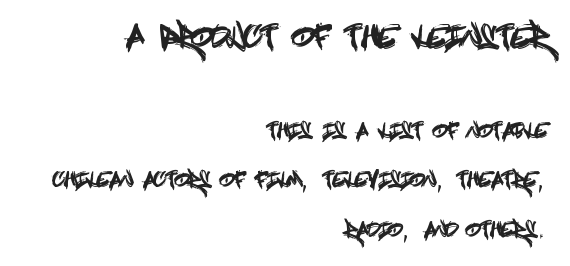
{"serif": "no", "width": "condensed", "x_height": "large", "underline": "no", "align": "right", "line_spacing": "loose", "line_spacing_ratio": 2.49, "letter_spacing": "normal", "letter_spacing_em": 0.0, "larger_block": "first", "size_ratio": 1.5, "glyph_px": 30}
